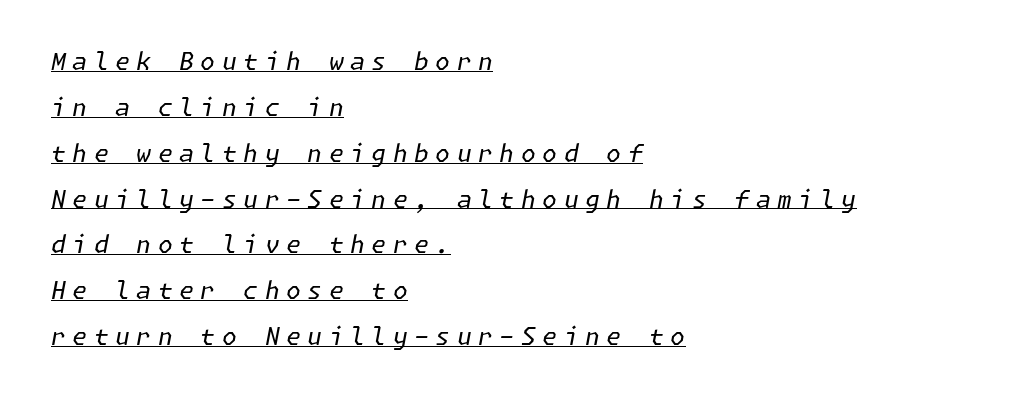
The leading is generous, giving the passage an open texture. Italic: yes, the glyphs are oblique. In CSS terms this would be text-align: left. The horizontal fit of the characters is loose and conspicuously gappy.
